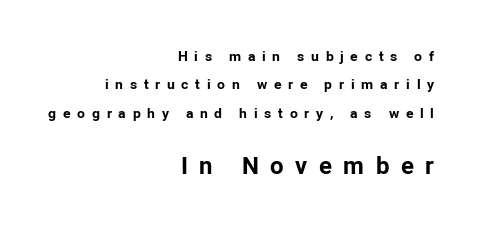
The image shows 24 px bold type, upright; set right-aligned, loose line spacing (2.03x), unusually wide letter spacing (+0.48 em), not underlined; the second (bottom) block is 1.71x larger.
